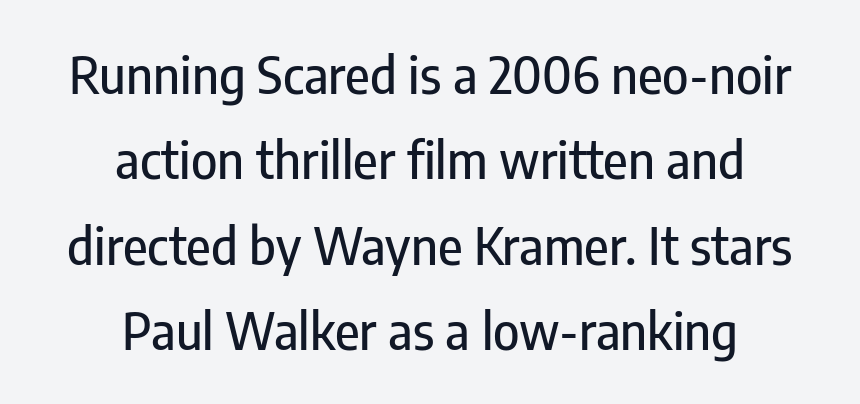
The image shows 50 px condensed sans-serif type, upright; set centered, line spacing 1.71x, normal letter spacing, not underlined; low stroke contrast and a medium x-height.
